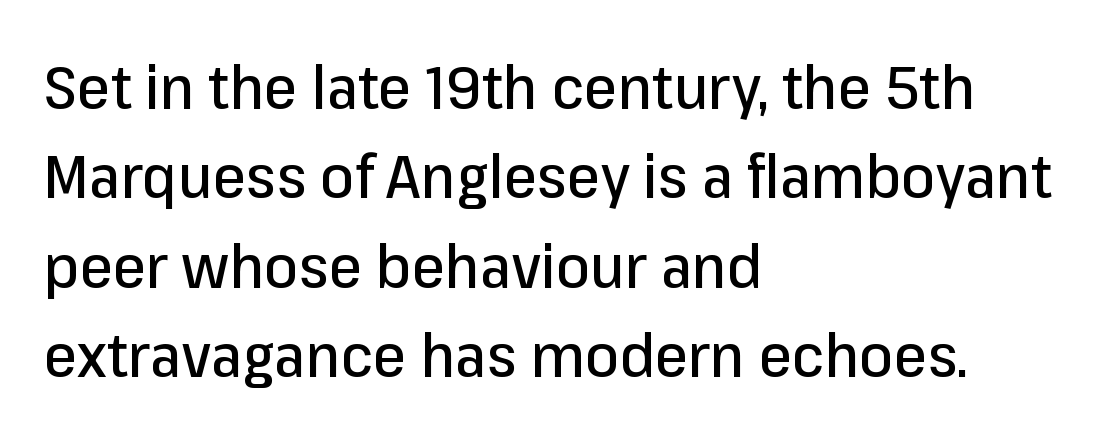
{"serif": "no", "italic": "no", "width": "normal", "stroke_contrast": "low", "x_height": "medium", "monospaced": "no", "underline": "no", "align": "left", "line_spacing": "normal", "line_spacing_ratio": 1.49, "letter_spacing": "normal", "letter_spacing_em": 0.0, "glyph_px": 60}
